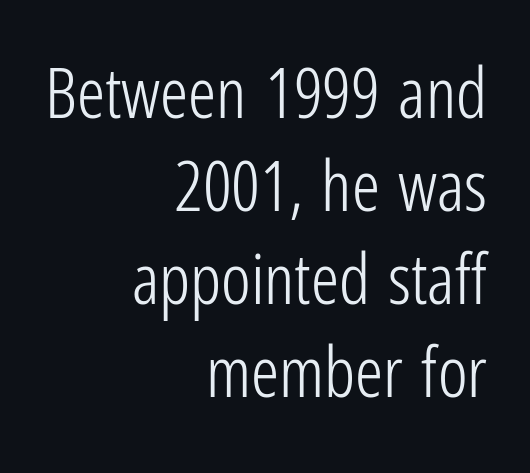
Q: Is the text bold? A: No.
Q: Is the text italic (slanted)? A: No, it is upright.
Q: Is the typeface a serif or a sans-serif typeface? A: Sans-serif.
Q: Is the text underlined? A: No.
Q: How is the paragraph aligned? A: Right-aligned.
Q: Is the spacing between letters normal or unusually wide? A: Normal.
Q: Is the spacing between lines tight, normal or loose? A: Normal.
Q: Width (condensed, normal, or wide)? A: Condensed.
Q: Stroke contrast? A: Low.
Q: x-height? A: Medium.
Q: Monospaced? A: No.
